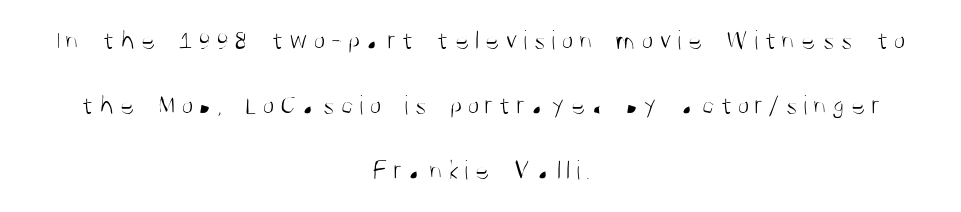
{"serif": "no", "italic": "no", "bold": "no", "weight": "light", "width": "condensed", "stroke_contrast": "medium", "x_height": "large", "monospaced": "no", "underline": "no", "align": "center", "line_spacing": "loose", "line_spacing_ratio": 2.33, "glyph_px": 28}
